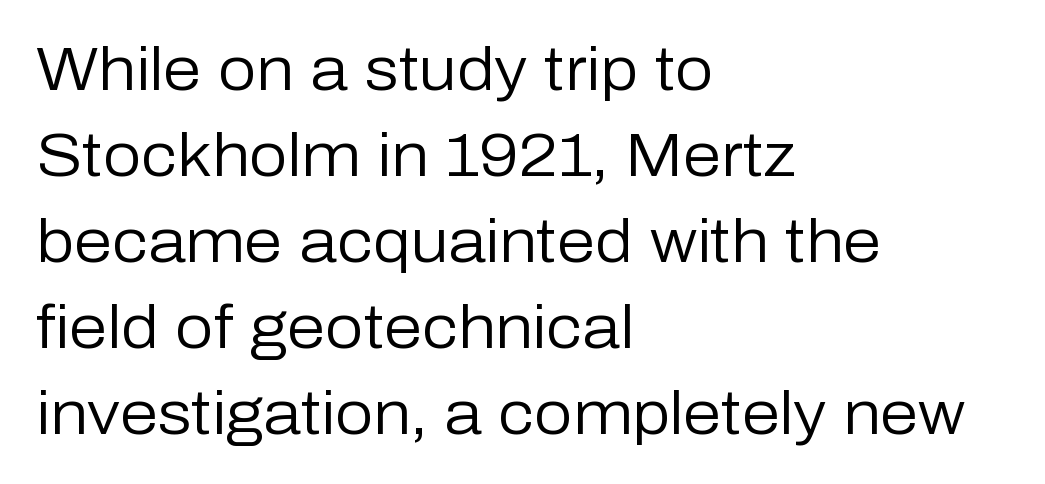
{"serif": "no", "italic": "no", "bold": "no", "weight": "regular", "width": "normal", "stroke_contrast": "low", "x_height": "medium", "monospaced": "no", "underline": "no", "align": "left", "line_spacing": "normal", "line_spacing_ratio": 1.41, "letter_spacing": "normal", "letter_spacing_em": 0.0, "glyph_px": 61}
